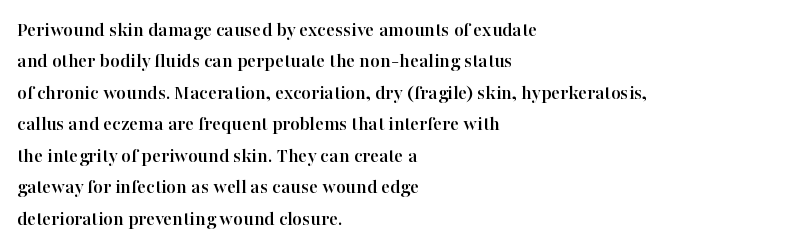
The image shows 21 px text type, upright; set left-aligned, normal line spacing (1.5x), normal letter spacing, not underlined.
